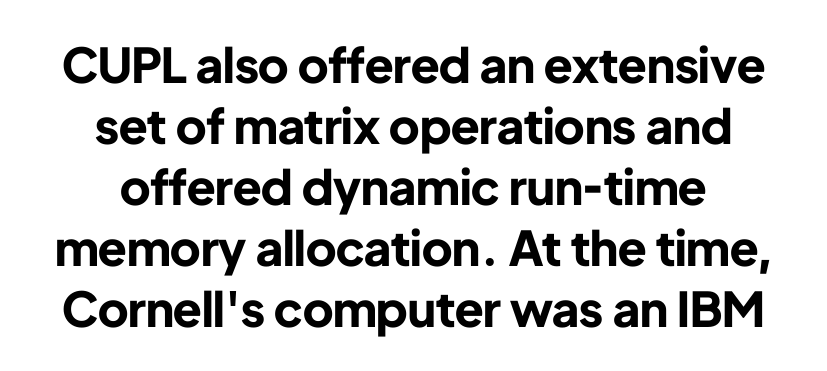
Q: Is the text bold? A: Yes.
Q: Is the text italic (slanted)? A: No, it is upright.
Q: Is the typeface a serif or a sans-serif typeface? A: Sans-serif.
Q: Is the text underlined? A: No.
Q: How is the paragraph aligned? A: Centered.
Q: Is the spacing between letters normal or unusually wide? A: Normal.
Q: Is the spacing between lines tight, normal or loose? A: Normal.
Q: Width (condensed, normal, or wide)? A: Normal.
Q: Stroke contrast? A: Low.
Q: x-height? A: Medium.
Q: Monospaced? A: No.
